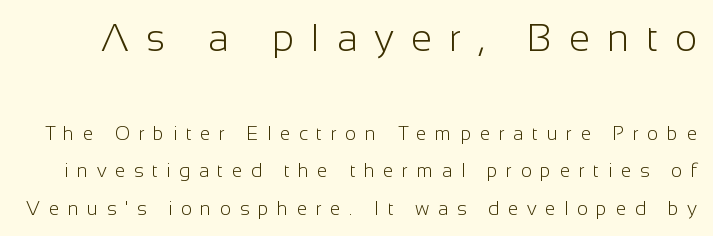
The image shows 38 px light sans-serif type, upright; set loose line spacing (1.98x), unusually wide letter spacing (+0.45 em), not underlined; the first (top) block is 2.0x larger; low stroke contrast and a medium x-height.
